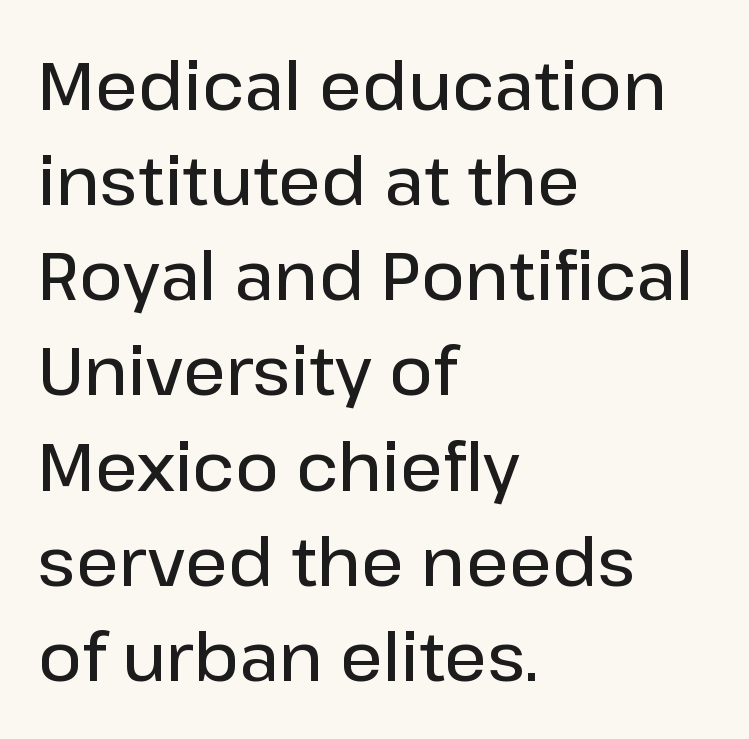
{"serif": "no", "italic": "no", "bold": "semi", "weight": "semibold", "width": "normal", "stroke_contrast": "low", "x_height": "medium", "monospaced": "no", "underline": "no", "align": "left", "line_spacing": "normal", "line_spacing_ratio": 1.42, "letter_spacing": "normal", "letter_spacing_em": 0.0, "glyph_px": 67}
